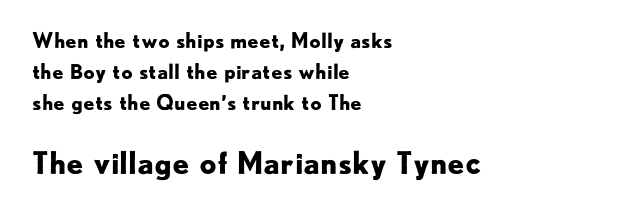
Q: Is the text bold? A: Yes.
Q: Is the text italic (slanted)? A: No, it is upright.
Q: Is the typeface a serif or a sans-serif typeface? A: Sans-serif.
Q: Is the text underlined? A: No.
Q: How is the paragraph aligned? A: Left-aligned.
Q: Is the spacing between letters normal or unusually wide? A: Normal.
Q: Is the spacing between lines tight, normal or loose? A: Normal.
Q: Which block of text is set in a larger size, the first (top) or the second (bottom)? A: The second (bottom) one.
Q: Width (condensed, normal, or wide)? A: Normal.
Q: Stroke contrast? A: Low.
Q: x-height? A: Small.
Q: Monospaced? A: No.
